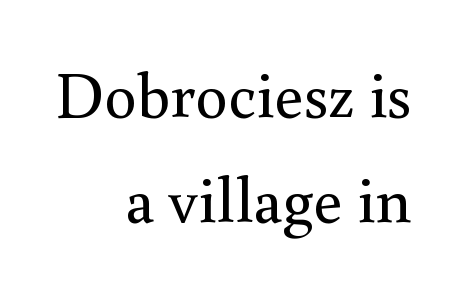
In terms of letterform style, serifs are clearly present. Each letter keeps its own natural width here, so spacing adapts to shape. The font sits on the lighter half of the weight spectrum, regular included. The space directly below the letters is spotless.
